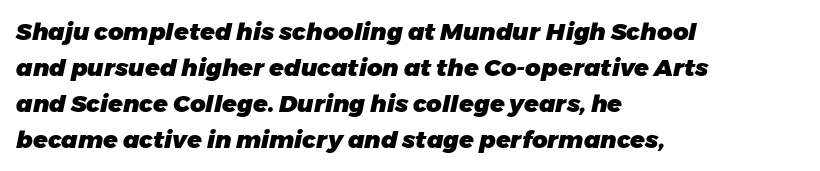
Q: Is the text bold? A: Yes.
Q: Is the text italic (slanted)? A: Yes, it leans right by about 11 degrees.
Q: Is the text underlined? A: No.
Q: How is the paragraph aligned? A: Left-aligned.
Q: Is the spacing between letters normal or unusually wide? A: Normal.
Q: Is the spacing between lines tight, normal or loose? A: Normal.
